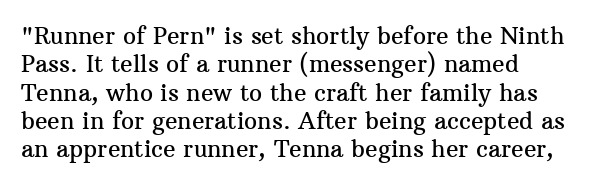
The image shows 23 px text type, upright; set line spacing 1.23x, normal letter spacing, not underlined.
